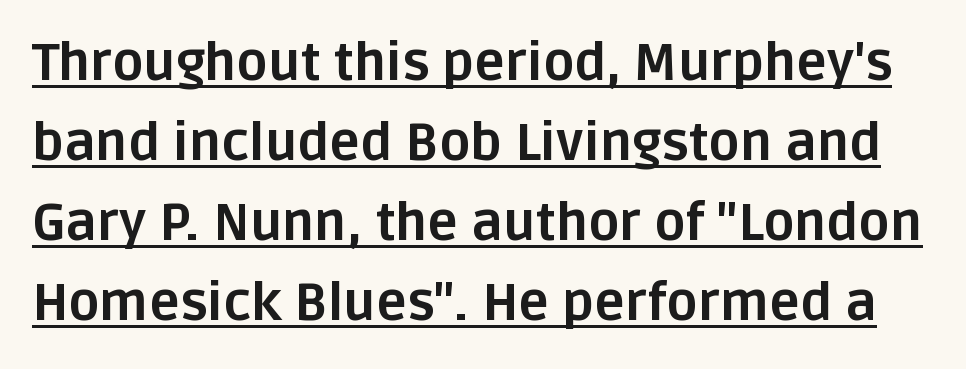
A typesetter would call this leading conventional body-copy spacing. The string is rendered with underlining switched on. Strong, thick strokes mark this as bold type. There is no visible air inserted between adjacent glyphs. Designer's note — italics off, roman on.
